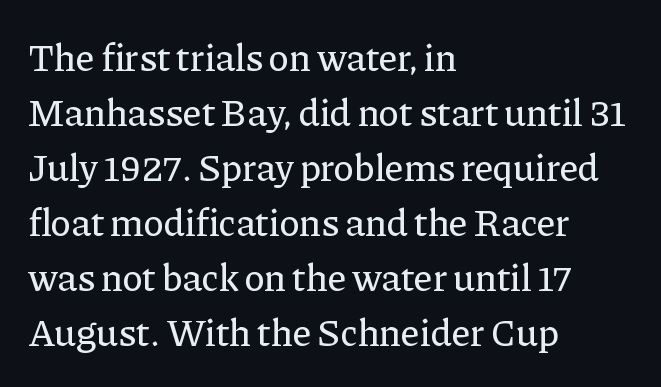
{"serif": "yes", "italic": "no", "width": "normal", "stroke_contrast": "low", "x_height": "medium", "monospaced": "no", "underline": "no", "align": "left", "line_spacing": "normal", "line_spacing_ratio": 1.45, "letter_spacing": "normal", "letter_spacing_em": 0.0, "glyph_px": 38}
